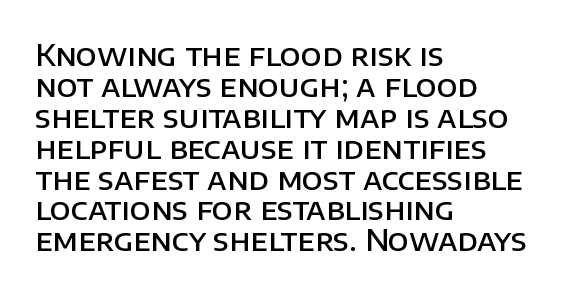
{"serif": "no", "italic": "no", "bold": "semi", "weight": "semibold", "width": "normal", "stroke_contrast": "low", "x_height": "large", "monospaced": "no", "underline": "no", "align": "left", "line_spacing": "tight", "line_spacing_ratio": 1.03, "letter_spacing": "normal", "letter_spacing_em": 0.0, "glyph_px": 30}
